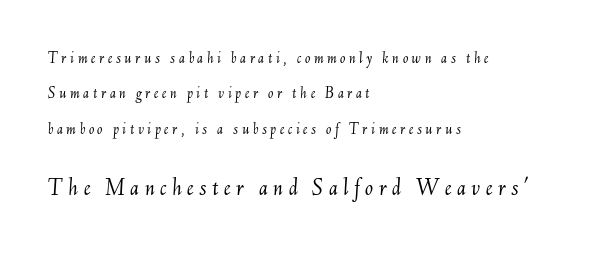
The face used here appears at its bigger size in the lower chunk. Vertically, the passage feels expansive, rows floating well apart. Which margin do the lines hug? The left one — the right edge is uneven. The space beneath each line is pristine and unruled.
